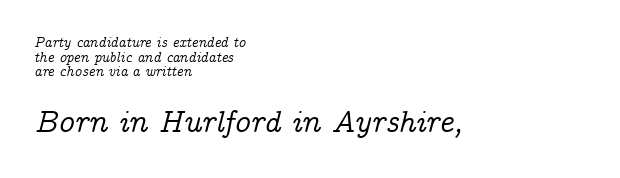
The image shows 31 px serif type, italic (leaning right); set left-aligned, tight line spacing (1.05x), normal letter spacing, not underlined; the second (bottom) block is 2.21x larger; low stroke contrast and a medium x-height.
